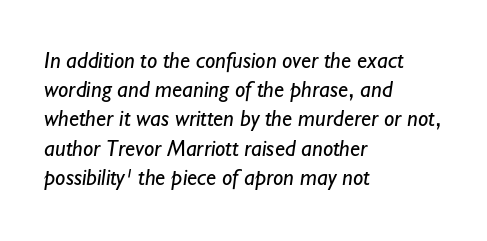
Q: Is the text bold? A: No.
Q: Is the text underlined? A: No.
Q: How is the paragraph aligned? A: Left-aligned.
Q: Is the spacing between letters normal or unusually wide? A: Normal.
Q: Is the spacing between lines tight, normal or loose? A: Normal.
